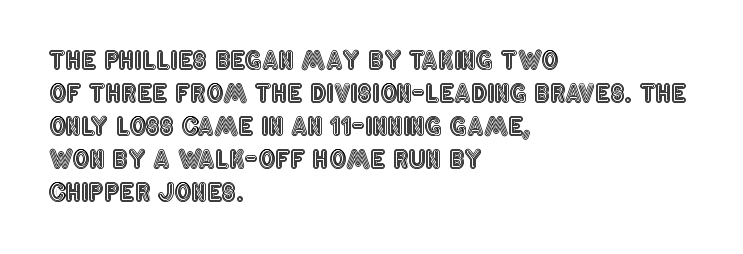
{"italic": "no", "underline": "no", "align": "left", "line_spacing": "normal", "line_spacing_ratio": 1.37, "letter_spacing": "normal", "letter_spacing_em": 0.0, "glyph_px": 24}
